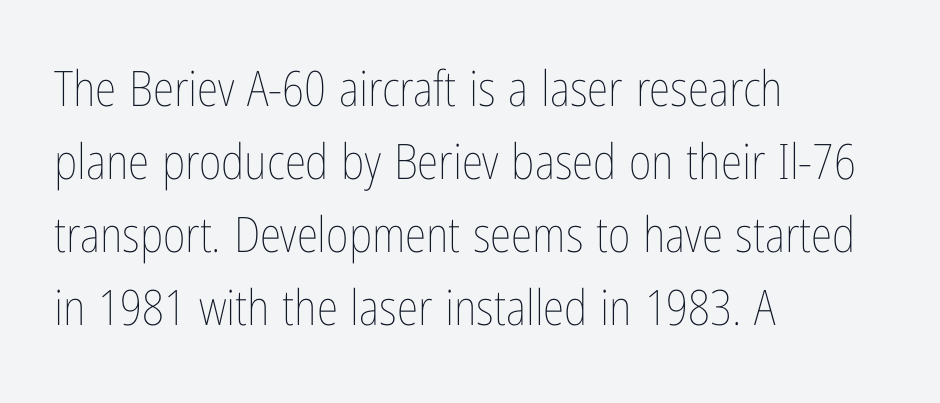
Q: Is the text bold? A: No.
Q: Is the text italic (slanted)? A: No, it is upright.
Q: Is the text underlined? A: No.
Q: How is the paragraph aligned? A: Left-aligned.
Q: Is the spacing between letters normal or unusually wide? A: Normal.
Q: Is the spacing between lines tight, normal or loose? A: Normal.
Q: Width (condensed, normal, or wide)? A: Condensed.
Q: Stroke contrast? A: Low.
Q: x-height? A: Medium.
Q: Monospaced? A: No.
